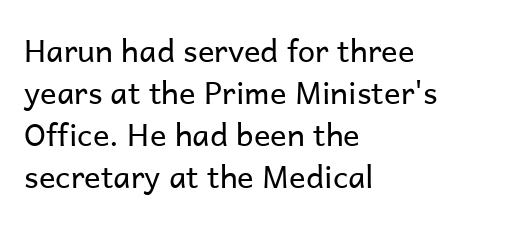
The image shows 31 px regular-weight sans-serif type, upright; set left-aligned, normal line spacing (1.36x), normal letter spacing, not underlined; low stroke contrast and a medium x-height.
